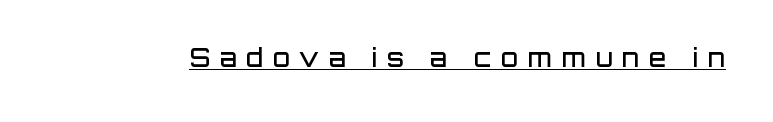
This is the in-between weight designers call semibold or demi. Has an underline been added? It has. There is plenty of visible air inserted between adjacent glyphs. A typesetter would mark this as roman, not italic.
